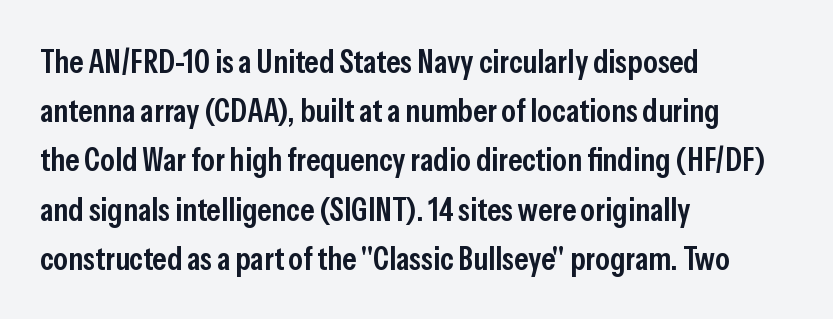
The image shows 33 px semibold, condensed sans-serif type, upright; set left-aligned, normal line spacing (1.49x), normal letter spacing, not underlined; low stroke contrast and a medium x-height.
